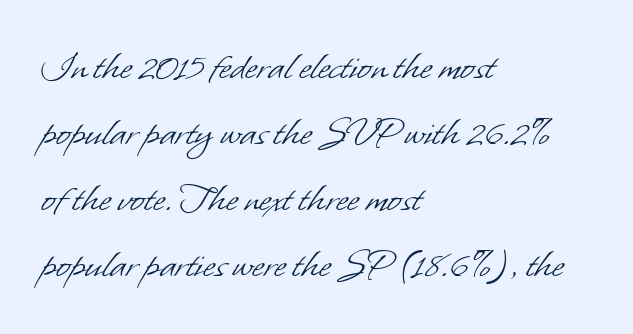
The image shows 42 px light sans-serif type; set left-aligned, normal line spacing (1.57x), normal letter spacing, not underlined; low stroke contrast and a small x-height.
